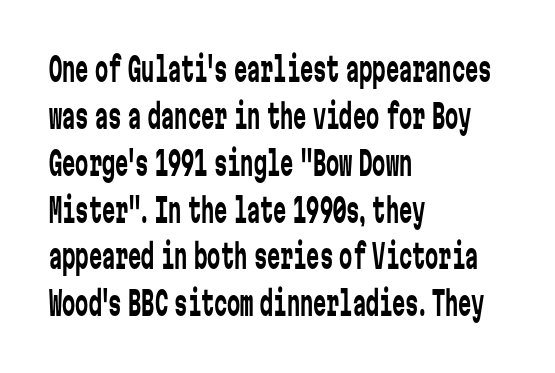
Q: Is the text bold? A: No.
Q: Is the text italic (slanted)? A: No, it is upright.
Q: Is the typeface a serif or a sans-serif typeface? A: Sans-serif.
Q: Is the text underlined? A: No.
Q: How is the paragraph aligned? A: Left-aligned.
Q: Is the spacing between letters normal or unusually wide? A: Normal.
Q: Is the spacing between lines tight, normal or loose? A: Normal.
Q: Width (condensed, normal, or wide)? A: Condensed.
Q: Stroke contrast? A: Low.
Q: x-height? A: Medium.
Q: Monospaced? A: Yes.
